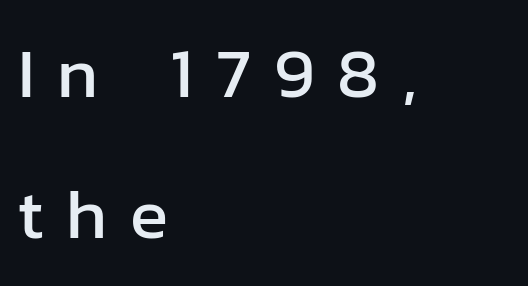
{"serif": "no", "italic": "no", "width": "normal", "stroke_contrast": "low", "x_height": "medium", "monospaced": "no", "underline": "no", "align": "left", "line_spacing": "loose", "line_spacing_ratio": 1.99, "letter_spacing": "wide", "letter_spacing_em": 0.32, "glyph_px": 71}
